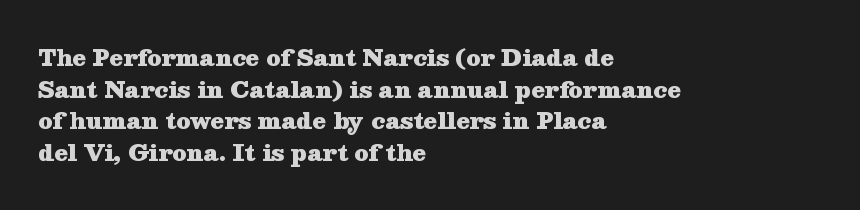
The image shows 22 px bold type, upright; set left-aligned, normal line spacing (1.44x), normal letter spacing, not underlined.
